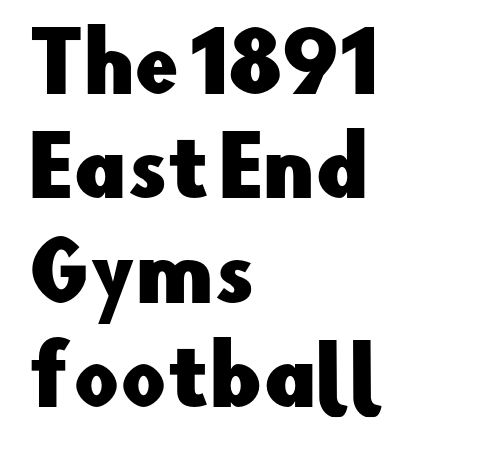
Q: Is the text italic (slanted)? A: No, it is upright.
Q: Is the typeface a serif or a sans-serif typeface? A: Sans-serif.
Q: Is the text underlined? A: No.
Q: How is the paragraph aligned? A: Left-aligned.
Q: Is the spacing between letters normal or unusually wide? A: Normal.
Q: Is the spacing between lines tight, normal or loose? A: Normal.
Q: Width (condensed, normal, or wide)? A: Normal.
Q: Stroke contrast? A: Low.
Q: x-height? A: Small.
Q: Monospaced? A: No.
